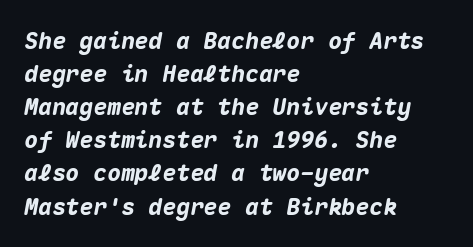
Regarding leading, the lines here are spaced in the standard way. The space beneath each line is pristine and unruled. The glyphs look as if they've been sheared to an angle. What stands out about the letter spacing? Nothing — it is the standard amount. The setting favours the left margin, as ordinary paragraphs usually do.
